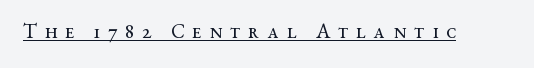
{"italic": "no", "bold": "no", "underline": "yes", "letter_spacing": "wide", "letter_spacing_em": 0.37, "glyph_px": 21}
